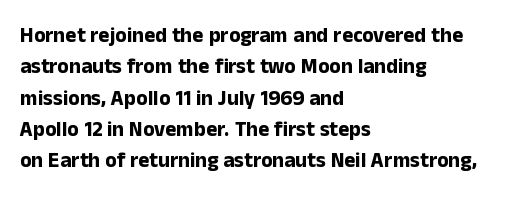
Q: Is the text bold? A: Yes.
Q: Is the text italic (slanted)? A: No, it is upright.
Q: Is the text underlined? A: No.
Q: How is the paragraph aligned? A: Left-aligned.
Q: Is the spacing between letters normal or unusually wide? A: Normal.
Q: Is the spacing between lines tight, normal or loose? A: Normal.
